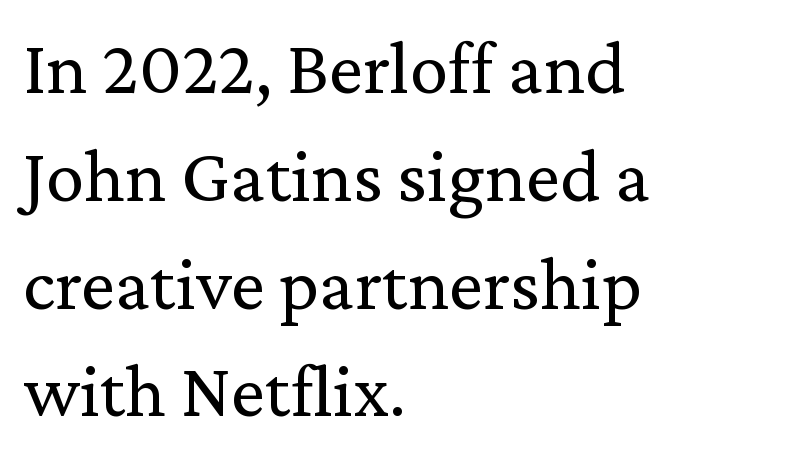
The image shows 77 px regular-weight serif type, upright; set left-aligned, normal line spacing (1.4x), normal letter spacing, not underlined; medium stroke contrast and a medium x-height.
